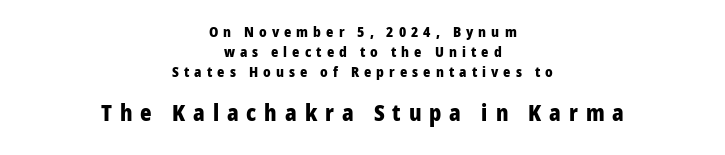
How would I describe the line gaps? Plain and ordinary. The space beneath each line is pristine and unruled. Typesetter's note — lower block bumped up in size, upper block left smaller. Compared with a flush-left layout, this one balances lines on the center instead. The letters are spread apart with noticeably loose tracking.
